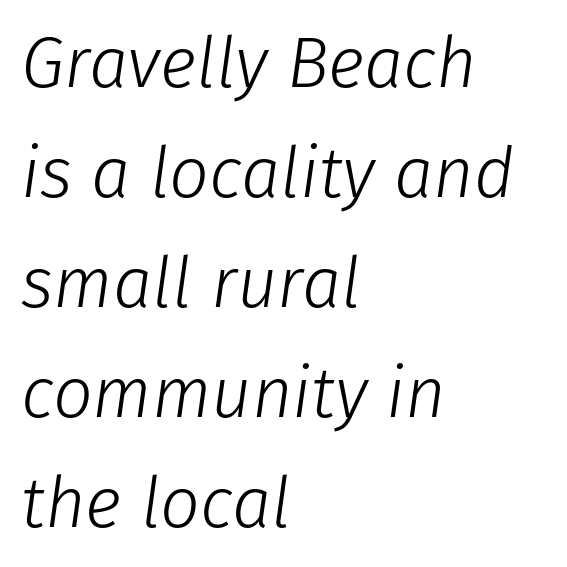
The image shows 70 px light type, italic (leaning right); set left-aligned, normal line spacing (1.57x), normal letter spacing, not underlined; low stroke contrast and a medium x-height.
